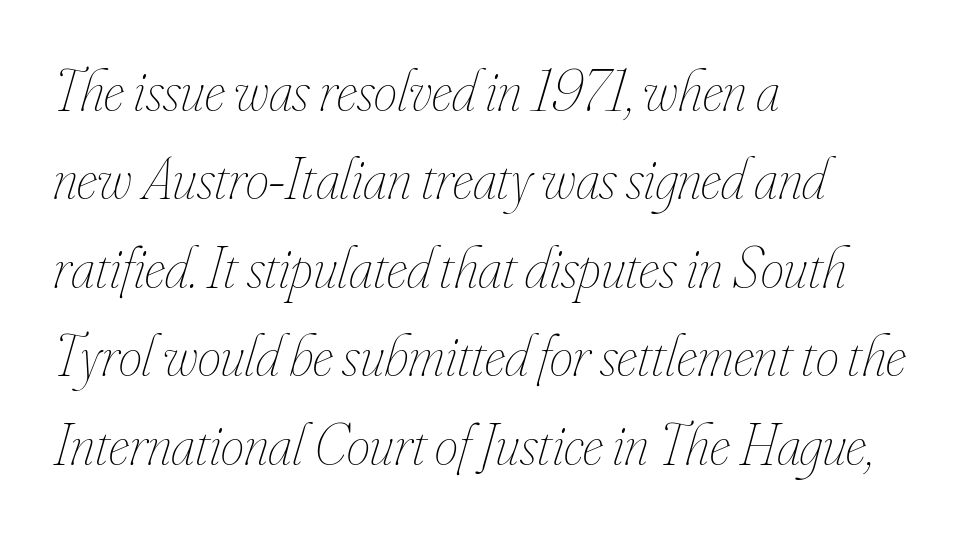
{"italic": "yes", "lean": "right", "slant_degrees": 16, "bold": "no", "weight": "thin", "width": "condensed", "stroke_contrast": "low", "x_height": "small", "monospaced": "no", "underline": "no", "align": "left", "line_spacing": "normal", "line_spacing_ratio": 1.5, "letter_spacing": "normal", "letter_spacing_em": 0.0, "glyph_px": 59}
